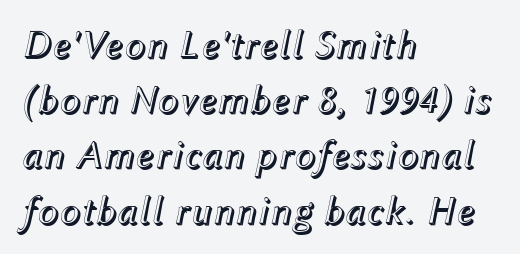
Q: Is the text italic (slanted)? A: Yes, it leans right by about 12 degrees.
Q: Is the text underlined? A: No.
Q: How is the paragraph aligned? A: Left-aligned.
Q: Is the spacing between letters normal or unusually wide? A: Normal.
Q: Is the spacing between lines tight, normal or loose? A: Normal.
Q: Width (condensed, normal, or wide)? A: Normal.
Q: x-height? A: Medium.
Q: Monospaced? A: No.
